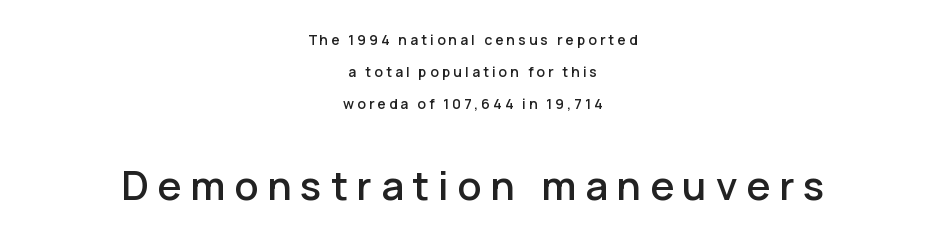
Q: Is the text italic (slanted)? A: No, it is upright.
Q: Is the typeface a serif or a sans-serif typeface? A: Sans-serif.
Q: Is the text underlined? A: No.
Q: How is the paragraph aligned? A: Centered.
Q: Is the spacing between letters normal or unusually wide? A: Unusually wide.
Q: Is the spacing between lines tight, normal or loose? A: Loose.
Q: Which block of text is set in a larger size, the first (top) or the second (bottom)? A: The second (bottom) one.
Q: Width (condensed, normal, or wide)? A: Normal.
Q: Stroke contrast? A: Low.
Q: x-height? A: Medium.
Q: Monospaced? A: No.
